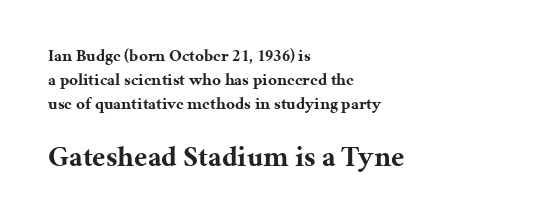
Q: Is the text bold? A: Yes.
Q: Is the text italic (slanted)? A: No, it is upright.
Q: Is the typeface a serif or a sans-serif typeface? A: Serif.
Q: Is the text underlined? A: No.
Q: How is the paragraph aligned? A: Left-aligned.
Q: Is the spacing between letters normal or unusually wide? A: Normal.
Q: Is the spacing between lines tight, normal or loose? A: Normal.
Q: Which block of text is set in a larger size, the first (top) or the second (bottom)? A: The second (bottom) one.
Q: Width (condensed, normal, or wide)? A: Normal.
Q: Stroke contrast? A: Medium.
Q: x-height? A: Medium.
Q: Monospaced? A: No.
